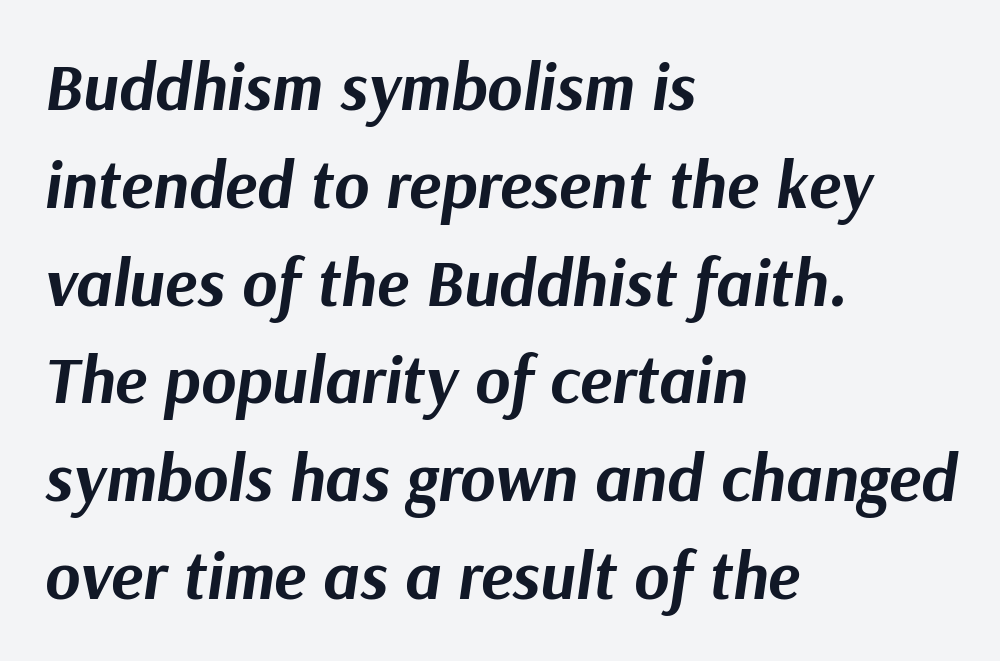
Vertical spacing — default. These lines are set flush left with a ragged right edge. The space beneath each line is pristine and unruled. What stands out about the letter spacing? Nothing — it is the standard amount.
